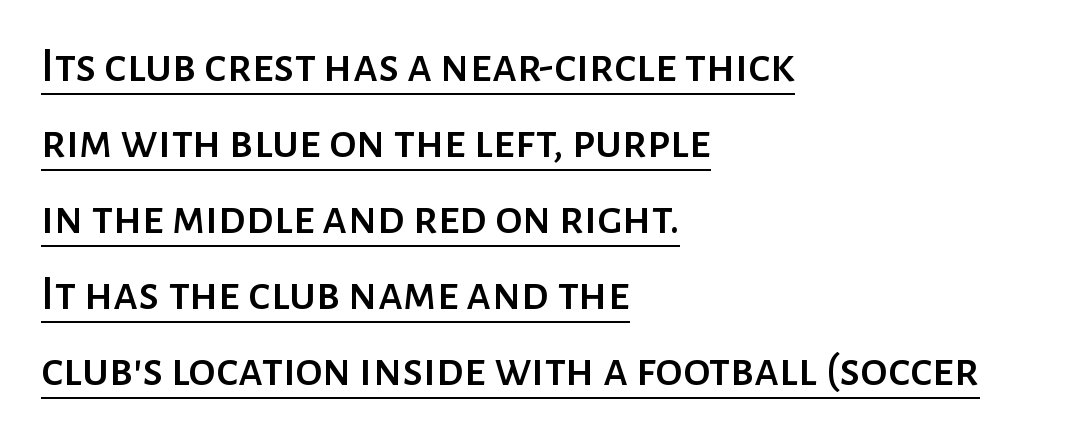
The passage shown is typed in a proportional face where columns would drift. These lines keep a tight, regular rhythm from letter to letter. Leading: standard. Ordinary non-slanted type is in use. Typeset ragged right — the left edge is the straight one.
